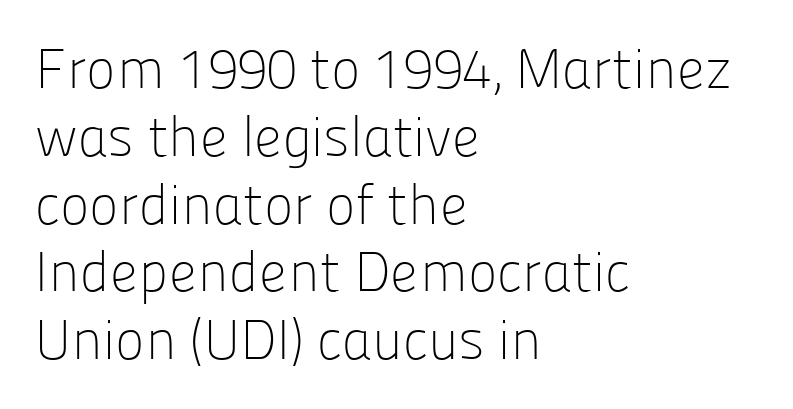
The image shows 56 px light sans-serif type, upright; set left-aligned, line spacing 1.21x, normal letter spacing, not underlined; low stroke contrast and a medium x-height.
